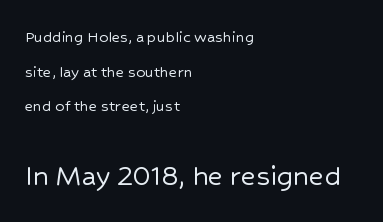
{"serif": "no", "italic": "no", "width": "normal", "stroke_contrast": "low", "x_height": "medium", "monospaced": "no", "underline": "no", "align": "left", "line_spacing": "loose", "line_spacing_ratio": 1.93, "letter_spacing": "normal", "letter_spacing_em": 0.0, "larger_block": "second", "size_ratio": 1.78, "glyph_px": 32}
